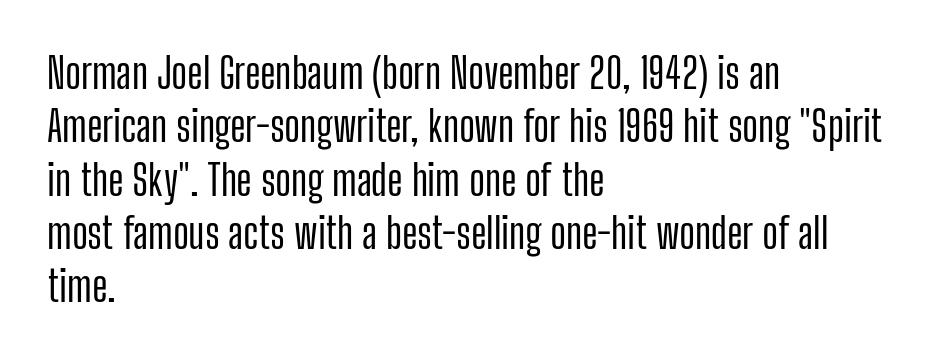
The image shows 42 px condensed sans-serif type, upright; set left-aligned, normal line spacing (1.27x), normal letter spacing, not underlined; low stroke contrast and a medium x-height.
